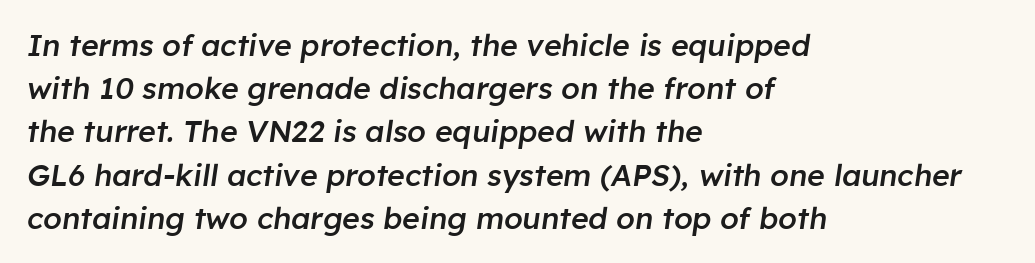
The image shows 30 px semibold type, italic (leaning right); set left-aligned, normal line spacing (1.44x), normal letter spacing, not underlined; low stroke contrast and a medium x-height.
